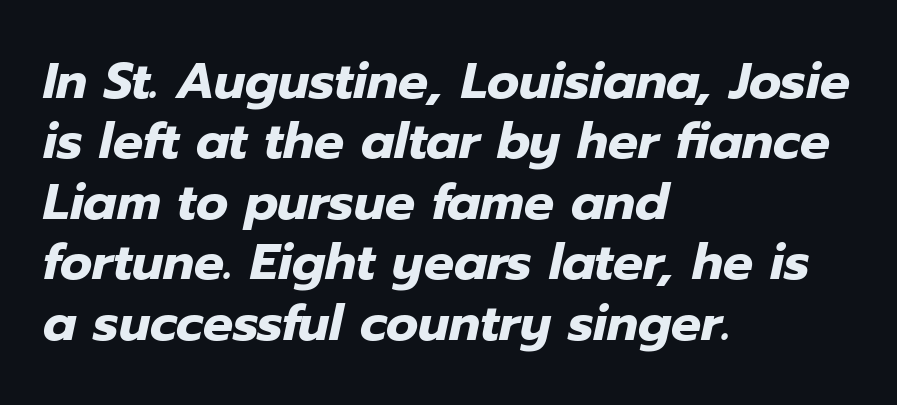
These lines carry a lot of weight — the face is fully bold. Spacing between characters is what you'd get straight out of the box. Is the block centered? No — it sits flush against the left margin. The rendering applies a slant to the glyphs.
